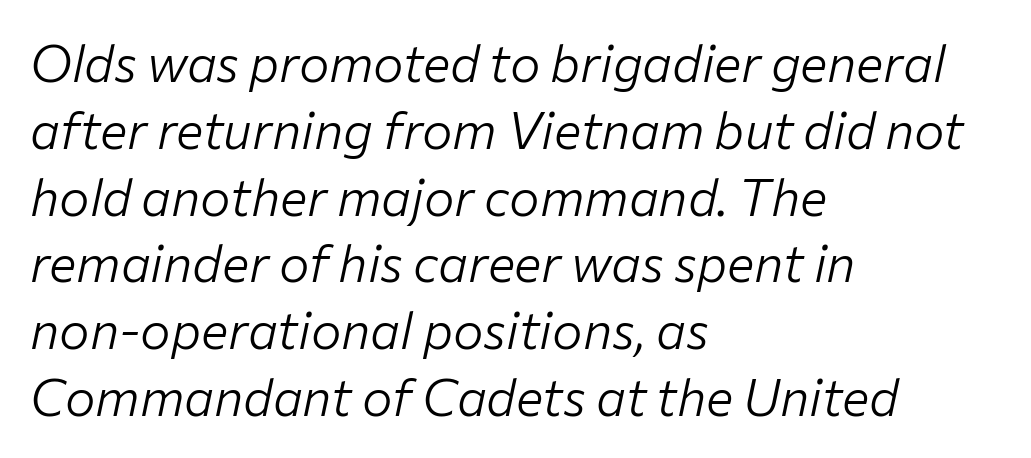
The text carries the slant typical of an italic or oblique font. The words here are not underlined. No extra ink here — the face is not bold. Which margin do the lines hug? The left one — the right edge is uneven. The rendering uses natural spacing where letterforms have individual widths.
